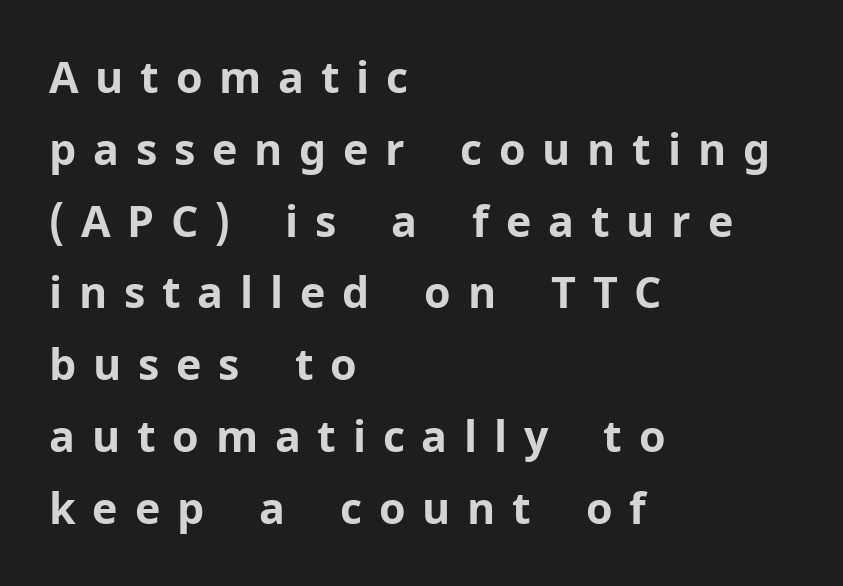
The strokes are fattened all the way to bold. A roman cut, with each character standing at attention. Varying glyph widths throughout — classic text-font behaviour. Descenders hang freely into open space. Letterform terminals end flat and unadorned throughout the passage.
